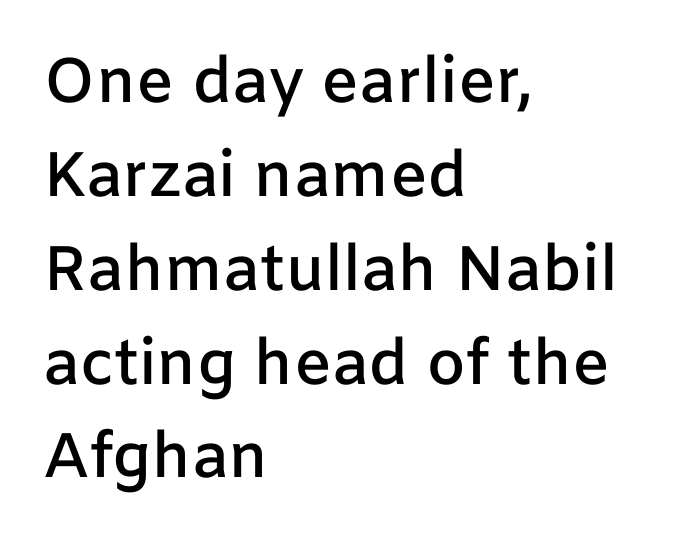
The image shows 63 px semibold sans-serif type, upright; set left-aligned, normal line spacing (1.49x), normal letter spacing, not underlined; low stroke contrast and a medium x-height.
